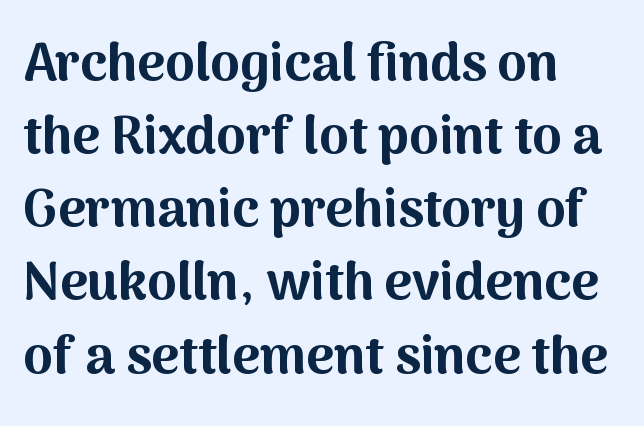
The image shows 53 px bold sans-serif type, upright; set left-aligned, normal line spacing (1.38x), normal letter spacing, not underlined; medium stroke contrast and a medium x-height.
